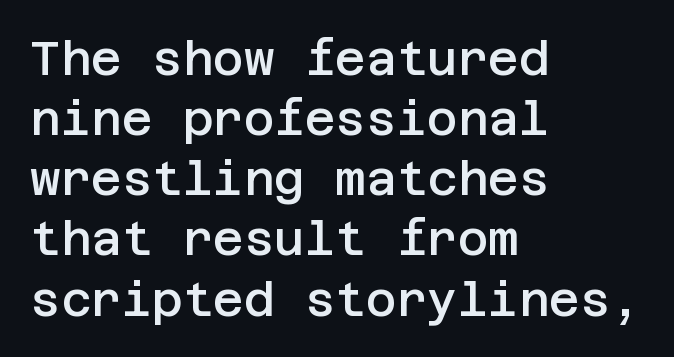
{"serif": "no", "italic": "no", "bold": "semi", "weight": "semibold", "width": "normal", "stroke_contrast": "low", "x_height": "large", "underline": "no", "align": "left", "line_spacing": "normal", "line_spacing_ratio": 1.28, "letter_spacing": "normal", "letter_spacing_em": 0.0, "glyph_px": 47}
